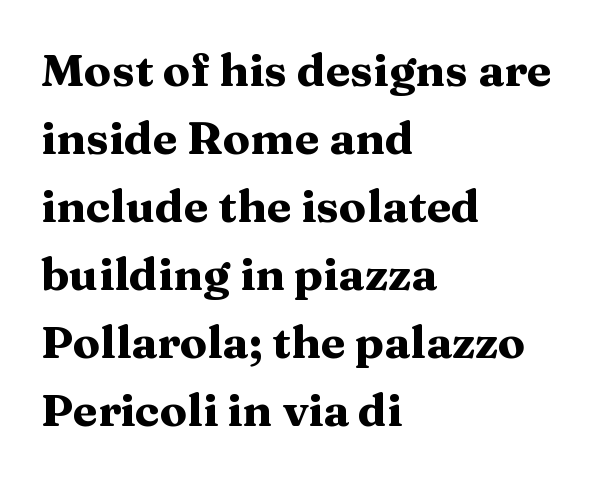
The image shows 45 px heavy, wide serif type, upright; set left-aligned, normal line spacing (1.51x), normal letter spacing, not underlined; medium stroke contrast and a medium x-height.
